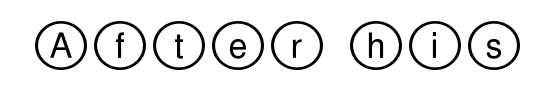
The image shows 34 px wide type, upright; set not underlined; a large x-height.
